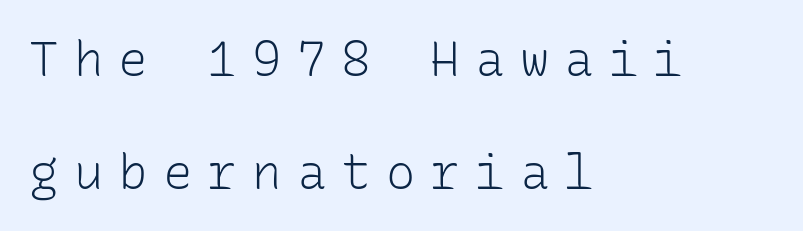
{"serif": "no", "italic": "no", "bold": "no", "weight": "light", "width": "normal", "stroke_contrast": "low", "x_height": "medium", "monospaced": "yes", "underline": "no", "align": "left", "line_spacing": "loose", "line_spacing_ratio": 2.3, "letter_spacing": "wide", "letter_spacing_em": 0.31, "glyph_px": 49}
